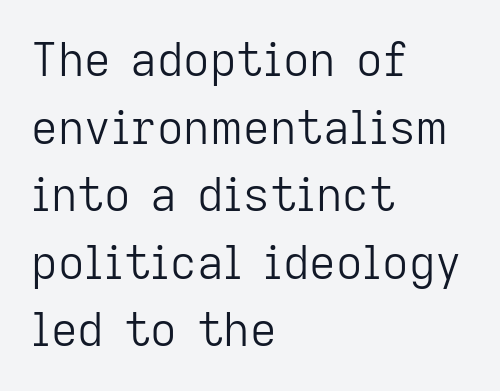
The gaps between neighbouring characters are ordinary and unremarkable. The gap between lines stays unmarked. Nope, not italic — everything's standing straight. A typesetter would label this face a sans. This reads as an unemphasized weight, regular at the heaviest. Baseline-to-baseline distance is the conventional proportion of letter height.
